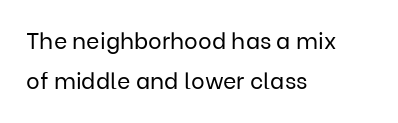
Q: Is the text bold? A: No.
Q: Is the text italic (slanted)? A: No, it is upright.
Q: Is the text underlined? A: No.
Q: How is the paragraph aligned? A: Left-aligned.
Q: Is the spacing between letters normal or unusually wide? A: Normal.
